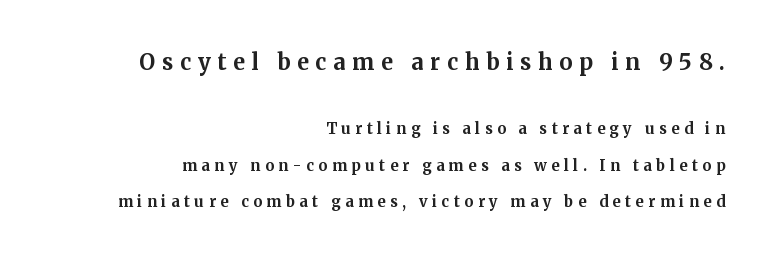
Q: Is the text bold? A: Yes.
Q: Is the text italic (slanted)? A: No, it is upright.
Q: Is the text underlined? A: No.
Q: How is the paragraph aligned? A: Right-aligned.
Q: Is the spacing between letters normal or unusually wide? A: Unusually wide.
Q: Is the spacing between lines tight, normal or loose? A: Loose.
Q: Which block of text is set in a larger size, the first (top) or the second (bottom)? A: The first (top) one.
